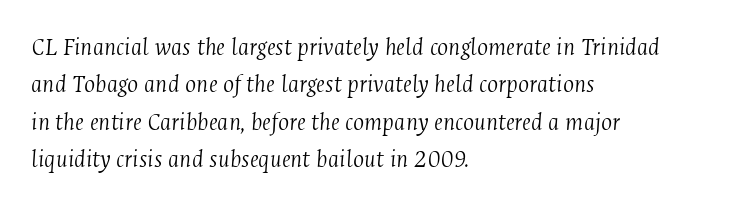
{"italic": "yes", "lean": "right", "slant_degrees": 4, "bold": "no", "underline": "no", "align": "left", "line_spacing": "normal", "line_spacing_ratio": 1.44, "letter_spacing": "normal", "letter_spacing_em": 0.0, "glyph_px": 26}
